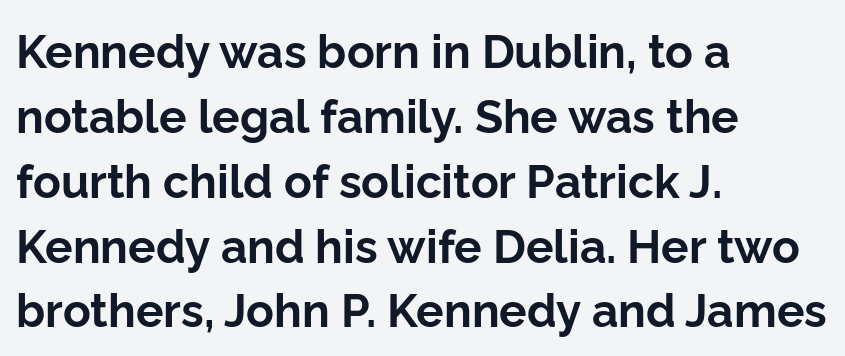
The image shows 46 px bold sans-serif type, upright; set left-aligned, normal line spacing (1.41x), normal letter spacing, not underlined; low stroke contrast and a medium x-height.
